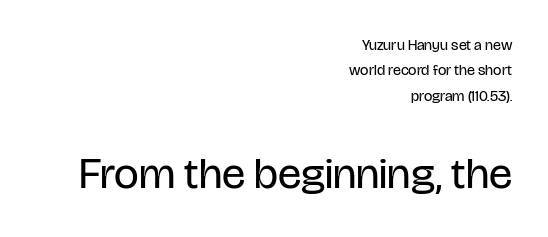
Compared with a typical body face, this is equally light or lighter still. Is the block centered? No — it sits flush against the right margin. Font category for this specimen: sans-serif. The leading is moderate, giving the passage an even texture.
